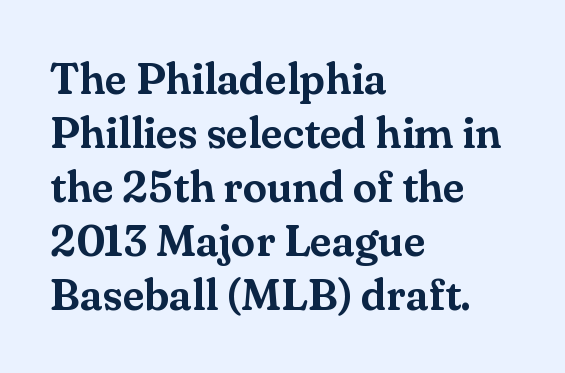
The glyphs in this specimen are seriffed. The rendering anchors every line to the left-hand side. The font's upright variant was chosen for this text. Clear beneath every line of the passage. Observe the ordinary spacing: letters are neighbours, not strangers.
